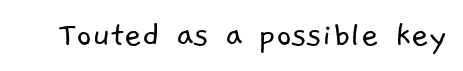
Q: Is the text bold? A: No.
Q: Is the typeface a serif or a sans-serif typeface? A: Sans-serif.
Q: Is the text underlined? A: No.
Q: Is the spacing between letters normal or unusually wide? A: Normal.
Q: Width (condensed, normal, or wide)? A: Normal.
Q: Stroke contrast? A: Low.
Q: x-height? A: Medium.
Q: Monospaced? A: No.
